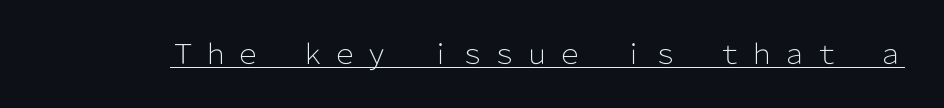
The image shows 27 px text type, upright; set underlined.
